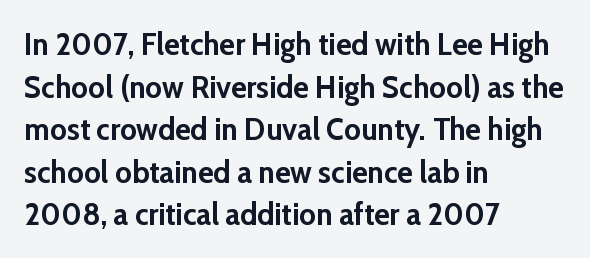
Each letter keeps its own natural width here, so spacing adapts to shape. Bare-footed words on every line. The designer left line spacing at the default. Posture: upright roman.
